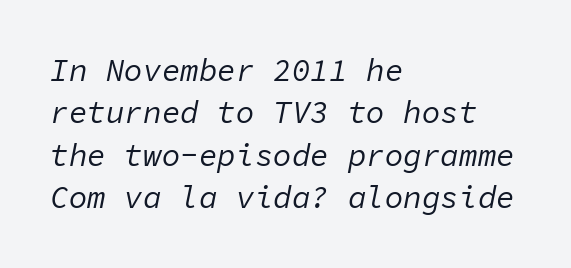
Inter-character spacing is left at the font's built-in metrics. Reading down the block, your eye returns to a fixed left position each line. If you drew a line through each stem, it would be angled. The letters march in equal steps, a hallmark of fixed-pitch type.
